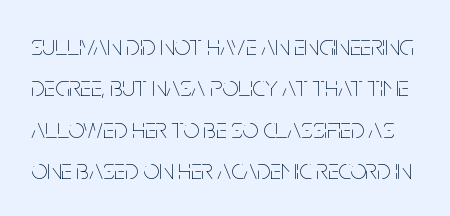
{"italic": "no", "bold": "no", "weight": "thin", "width": "condensed", "stroke_contrast": "low", "x_height": "large", "monospaced": "no", "underline": "no", "line_spacing": "normal", "line_spacing_ratio": 1.48, "letter_spacing": "normal", "letter_spacing_em": 0.0, "glyph_px": 28}
